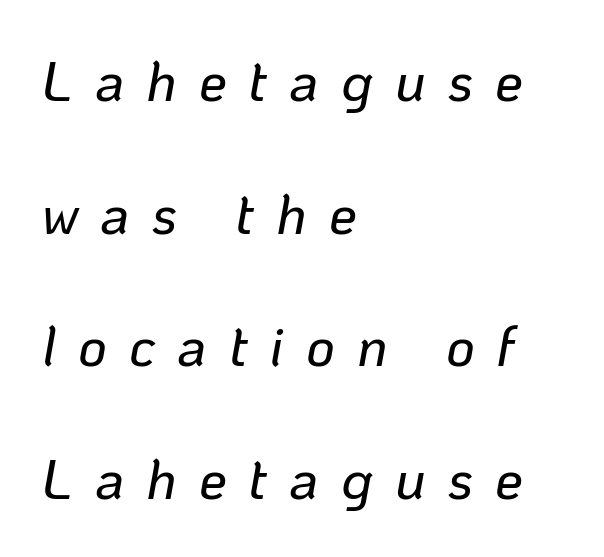
Q: Is the text italic (slanted)? A: Yes, it leans right by about 10 degrees.
Q: Is the text underlined? A: No.
Q: How is the paragraph aligned? A: Left-aligned.
Q: Is the spacing between letters normal or unusually wide? A: Unusually wide.
Q: Is the spacing between lines tight, normal or loose? A: Loose.
Q: Width (condensed, normal, or wide)? A: Normal.
Q: Stroke contrast? A: Low.
Q: x-height? A: Medium.
Q: Monospaced? A: No.
